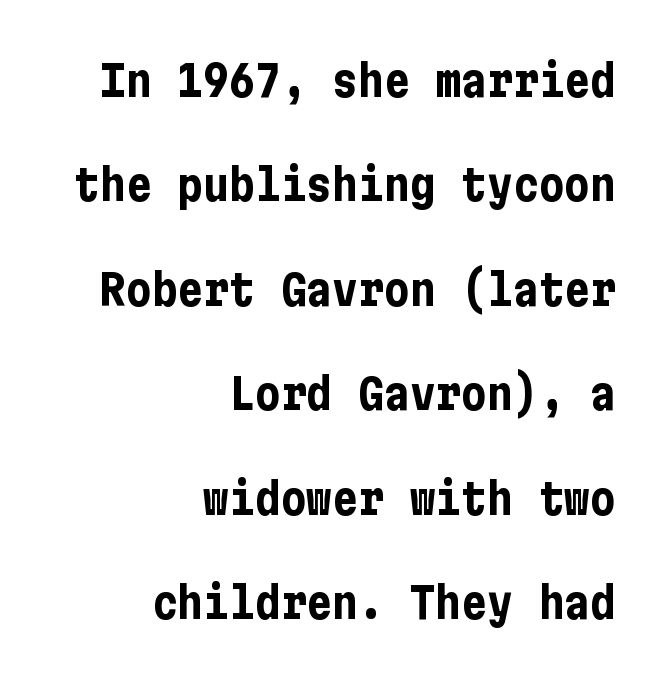
Horizontal alignment here is rightward, an uncommon choice for prose. Loosely led — the rows are spread out. Stroke thickness is high; the sample reads as a true bold. The space beneath each line is pristine and unruled.
